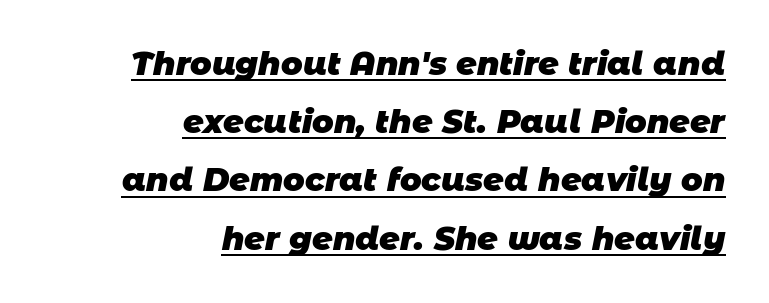
Every row of glyphs terminates at an identical x-position on the right. On the weight axis this lands at bold, roughly 700. Has an underline been added? It has. Regarding serifs, this sample does without them.
